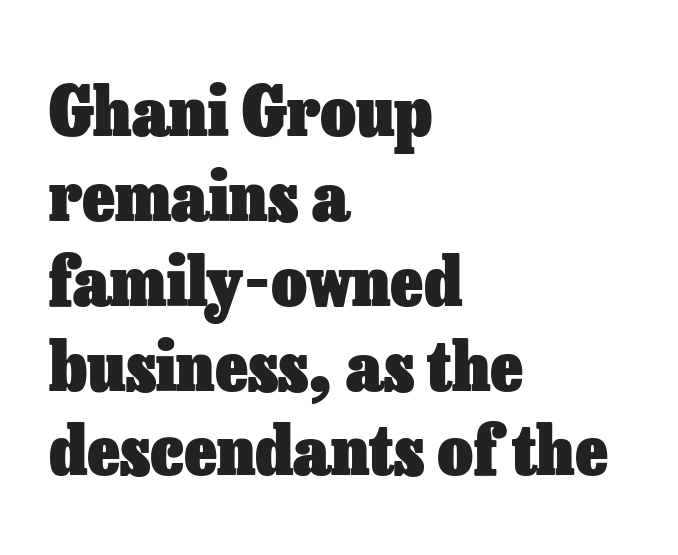
{"italic": "no", "bold": "yes", "weight": "heavy", "width": "normal", "stroke_contrast": "low", "x_height": "medium", "monospaced": "no", "underline": "no", "align": "left", "line_spacing_ratio": 1.23, "letter_spacing": "normal", "letter_spacing_em": 0.0, "glyph_px": 69}
